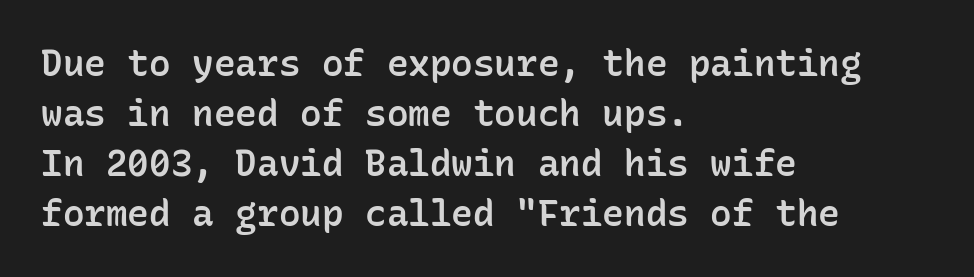
{"serif": "no", "italic": "no", "bold": "semi", "weight": "semibold", "width": "normal", "stroke_contrast": "low", "x_height": "medium", "monospaced": "yes", "underline": "no", "align": "left", "line_spacing": "normal", "line_spacing_ratio": 1.39, "letter_spacing": "normal", "letter_spacing_em": 0.0, "glyph_px": 36}
